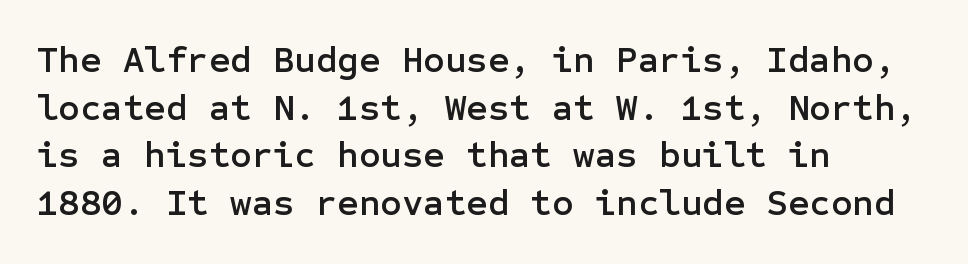
The image shows 37 px sans-serif type, upright; set left-aligned, normal line spacing (1.29x), normal letter spacing, not underlined; low stroke contrast and a medium x-height.
